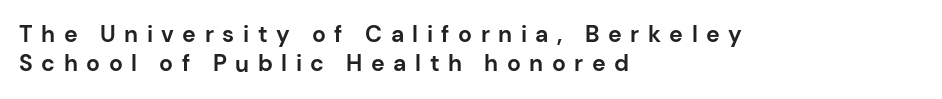
Q: Is the text bold? A: Yes.
Q: Is the text italic (slanted)? A: No, it is upright.
Q: Is the text underlined? A: No.
Q: How is the paragraph aligned? A: Left-aligned.
Q: Is the spacing between letters normal or unusually wide? A: Unusually wide.
Q: Is the spacing between lines tight, normal or loose? A: Normal.
